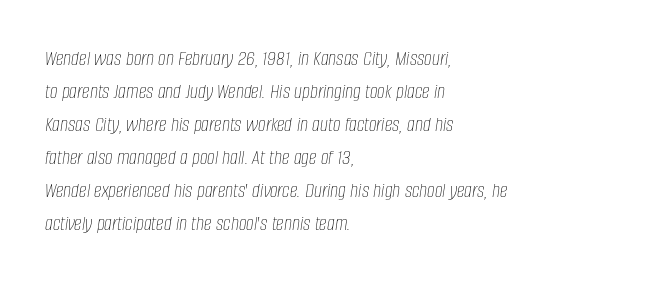
This rendering features lettering with no underline. The vertical gap from one line to the next is medium. These lines are set flush left with a ragged right edge. Default kerning and tracking; the words read as compact shapes. These lines were composed using italics. On a weight scale, this lands at 450 or below.
